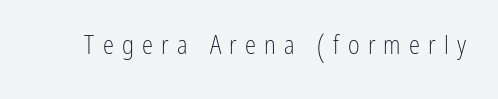
{"italic": "no", "bold": "no", "underline": "no", "letter_spacing": "wide", "letter_spacing_em": 0.33, "glyph_px": 25}
